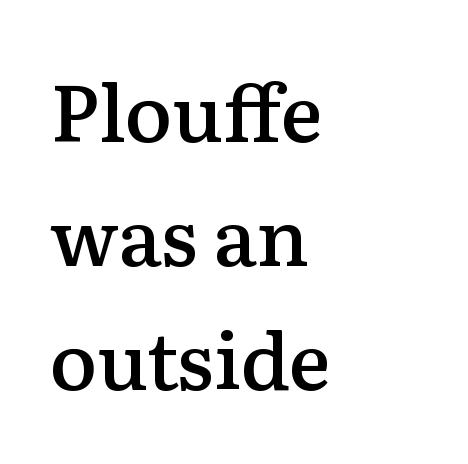
Q: Is the text bold? A: Semi-bold.
Q: Is the text italic (slanted)? A: No, it is upright.
Q: Is the typeface a serif or a sans-serif typeface? A: Serif.
Q: Is the text underlined? A: No.
Q: How is the paragraph aligned? A: Left-aligned.
Q: Is the spacing between letters normal or unusually wide? A: Normal.
Q: Is the spacing between lines tight, normal or loose? A: Normal.
Q: Width (condensed, normal, or wide)? A: Normal.
Q: Stroke contrast? A: Medium.
Q: x-height? A: Medium.
Q: Monospaced? A: No.
